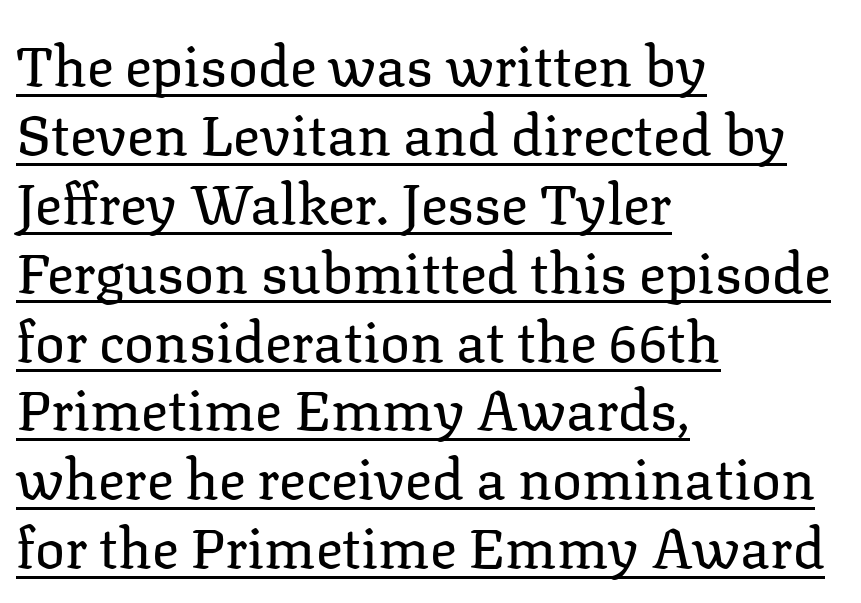
Q: Is the text bold? A: No.
Q: Is the text italic (slanted)? A: No, it is upright.
Q: Is the typeface a serif or a sans-serif typeface? A: Serif.
Q: Is the text underlined? A: Yes.
Q: How is the paragraph aligned? A: Left-aligned.
Q: Is the spacing between letters normal or unusually wide? A: Normal.
Q: Width (condensed, normal, or wide)? A: Normal.
Q: Stroke contrast? A: Low.
Q: x-height? A: Medium.
Q: Monospaced? A: No.
